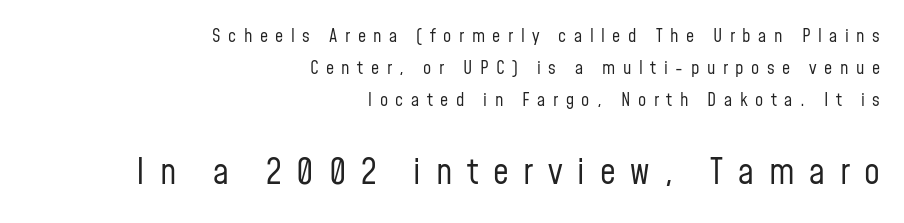
{"serif": "no", "italic": "no", "bold": "no", "weight": "regular", "width": "condensed", "stroke_contrast": "low", "x_height": "medium", "monospaced": "no", "underline": "no", "align": "right", "line_spacing_ratio": 1.79, "letter_spacing": "wide", "letter_spacing_em": 0.42, "larger_block": "second", "size_ratio": 1.94, "glyph_px": 35}
